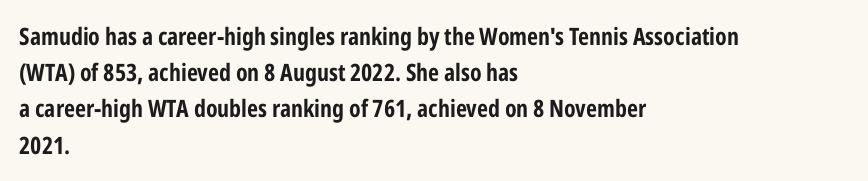
Q: Is the text bold? A: Yes.
Q: Is the text italic (slanted)? A: No, it is upright.
Q: Is the text underlined? A: No.
Q: How is the paragraph aligned? A: Left-aligned.
Q: Is the spacing between letters normal or unusually wide? A: Normal.
Q: Is the spacing between lines tight, normal or loose? A: Normal.
